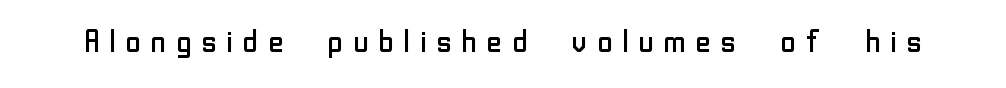
The image shows 31 px regular-weight sans-serif type, upright; set unusually wide letter spacing (+0.23 em), not underlined; low stroke contrast and a medium x-height.
